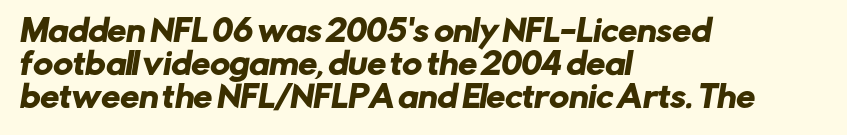
The string is rendered with underlining switched off. Successive baselines arrive quickly, one right under another. Note the varied advance widths — an 'i' is clearly narrower than an 'm'. Tracking here is standard; glyphs follow each other at the usual distance. Line starts are locked; line ends wander. Check where the strokes stop: nothing finishes them off — pure sans.
